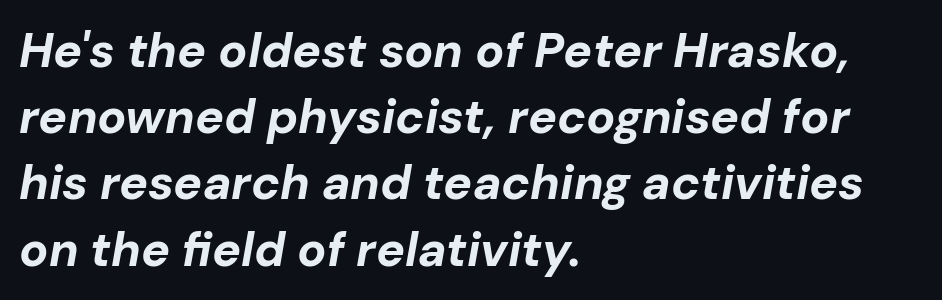
Q: Is the text bold? A: Yes.
Q: Is the text italic (slanted)? A: Yes, it leans right by about 10 degrees.
Q: Is the text underlined? A: No.
Q: How is the paragraph aligned? A: Left-aligned.
Q: Is the spacing between letters normal or unusually wide? A: Normal.
Q: Is the spacing between lines tight, normal or loose? A: Normal.
Q: Width (condensed, normal, or wide)? A: Normal.
Q: Stroke contrast? A: Low.
Q: x-height? A: Medium.
Q: Monospaced? A: No.
